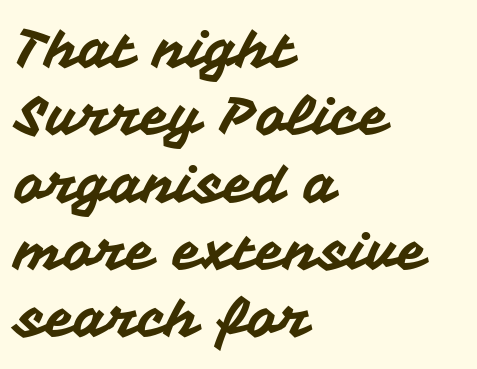
The image shows 53 px sans-serif type; set left-aligned, normal line spacing (1.27x), normal letter spacing, not underlined; medium stroke contrast and a medium x-height.
